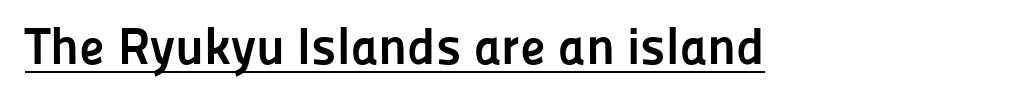
Descenders here cross a horizontal rule under the line. These words are printed bold, with thick strokes throughout. Glyph-to-glyph distance matches everyday printed text. The typography opts for an upright posture over an oblique one. Letterform terminals end flat and unadorned throughout the passage.
